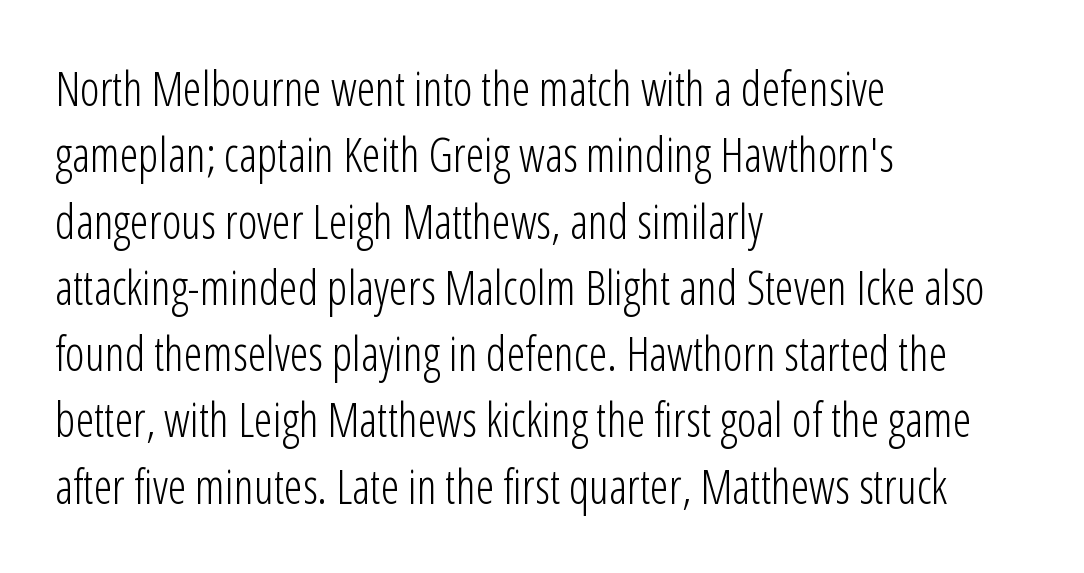
Varying glyph widths throughout — classic text-font behaviour. No chunkiness to these letters — they're not bold. The ragged edge is on the right, which tells us the setting is flush left. Spacing between characters is what you'd get straight out of the box.
